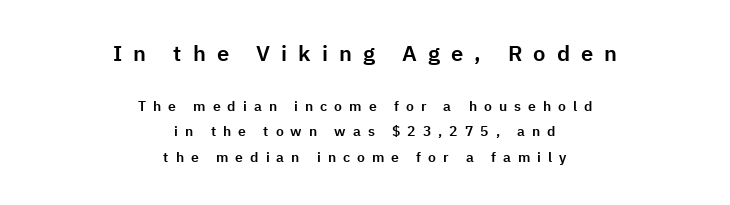
{"italic": "no", "underline": "no", "align": "center", "line_spacing_ratio": 1.82, "letter_spacing": "wide", "letter_spacing_em": 0.5, "larger_block": "first", "size_ratio": 1.57, "glyph_px": 22}
